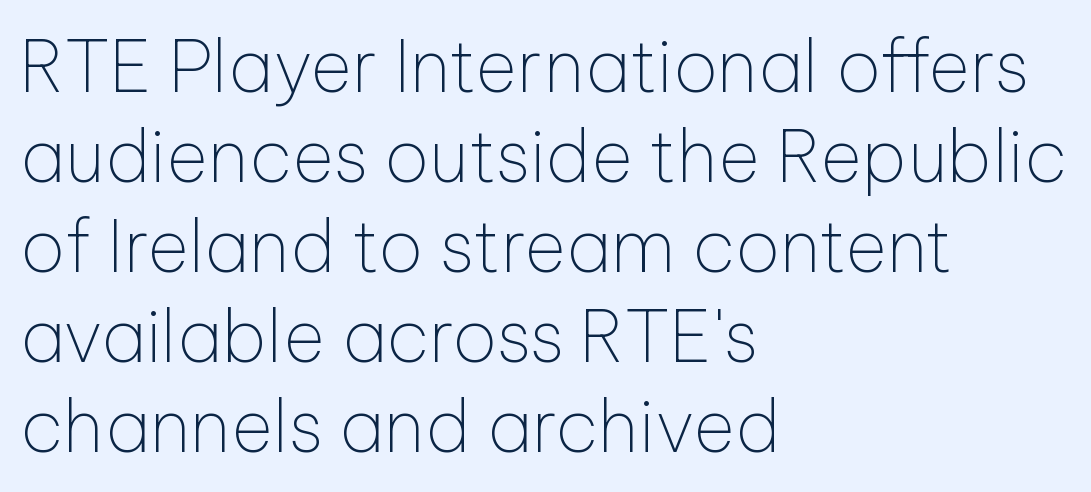
{"serif": "no", "italic": "no", "bold": "no", "weight": "thin", "width": "normal", "stroke_contrast": "low", "x_height": "medium", "monospaced": "no", "underline": "no", "align": "left", "line_spacing": "normal", "line_spacing_ratio": 1.25, "letter_spacing": "normal", "letter_spacing_em": 0.0, "glyph_px": 72}
